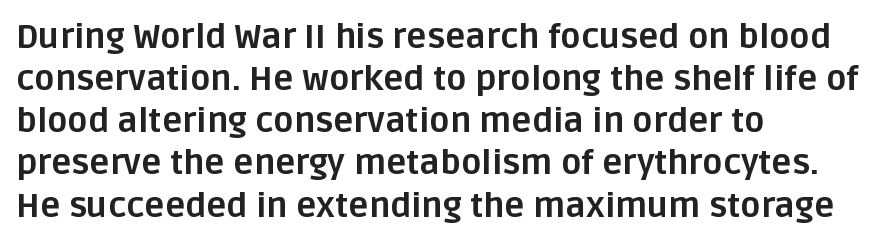
This sample has the flowing, uneven cadence of proportional lettering. If you drew a ruler down the left edge, every line would touch it. Does extra space separate the letters? No, they use regular spacing. Type style note: lacks serifs. Every letter is thick-stroked: bold, no question. Notice how the stems are strictly vertical — no italics here.
